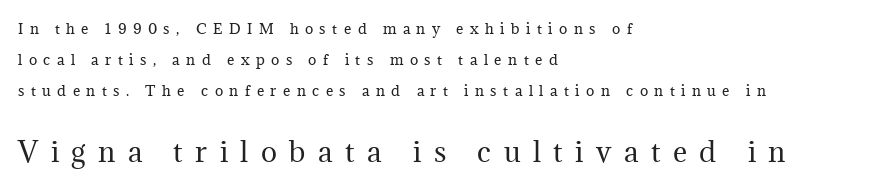
Q: Is the text bold? A: No.
Q: Is the text italic (slanted)? A: No, it is upright.
Q: Is the text underlined? A: No.
Q: How is the paragraph aligned? A: Left-aligned.
Q: Is the spacing between letters normal or unusually wide? A: Unusually wide.
Q: Is the spacing between lines tight, normal or loose? A: Loose.
Q: Which block of text is set in a larger size, the first (top) or the second (bottom)? A: The second (bottom) one.
